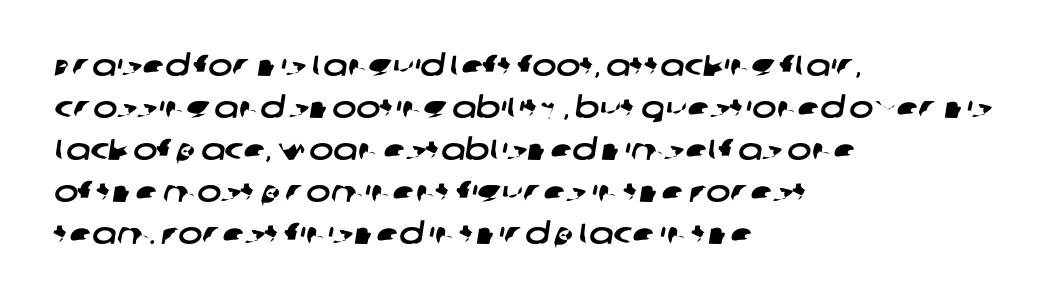
The image shows 29 px wide sans-serif type; set left-aligned, normal line spacing (1.45x), normal letter spacing, not underlined; low stroke contrast and a large x-height.
